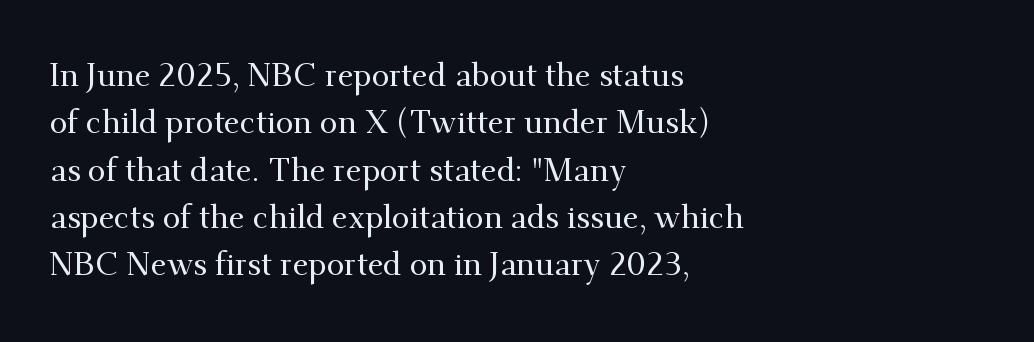
A normal amount of white space separates one row of letters from the next. Typographically, this falls in the serif category. Here the glyphs are tracked normally, forming tight word shapes. The face used here is proportionally spaced, like ordinary book or web type.
